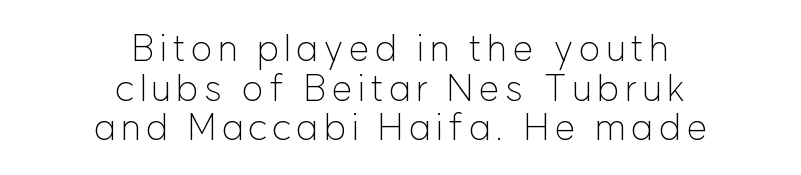
{"serif": "no", "italic": "no", "bold": "no", "weight": "light", "width": "normal", "stroke_contrast": "low", "x_height": "medium", "monospaced": "no", "underline": "no", "align": "center", "line_spacing": "tight", "line_spacing_ratio": 1.07, "glyph_px": 37}
